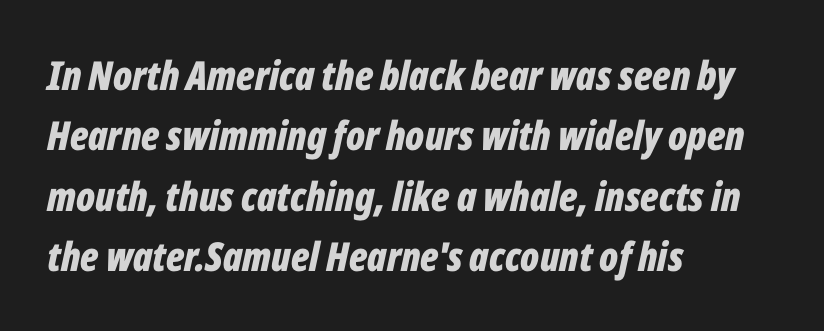
{"italic": "yes", "lean": "right", "slant_degrees": 12, "bold": "yes", "weight": "bold", "width": "condensed", "stroke_contrast": "low", "x_height": "medium", "monospaced": "no", "underline": "no", "align": "left", "line_spacing": "normal", "line_spacing_ratio": 1.51, "letter_spacing": "normal", "letter_spacing_em": 0.0, "glyph_px": 40}
